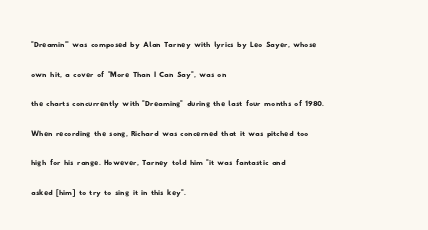
{"underline": "no", "align": "left", "line_spacing": "normal", "line_spacing_ratio": 1.48, "letter_spacing": "normal", "letter_spacing_em": 0.0, "glyph_px": 20}
